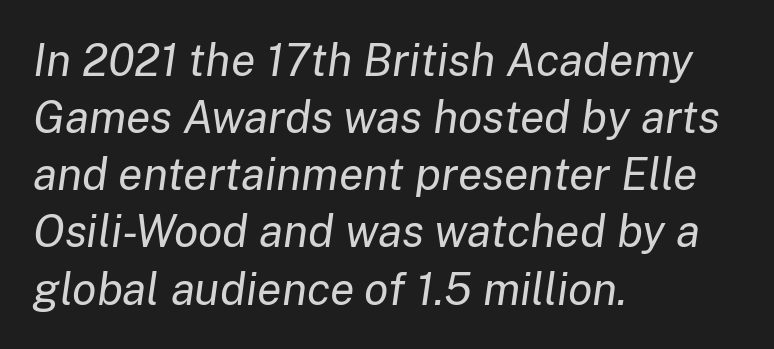
Q: Is the text bold? A: No.
Q: Is the text italic (slanted)? A: Yes, it leans right by about 8 degrees.
Q: Is the text underlined? A: No.
Q: How is the paragraph aligned? A: Left-aligned.
Q: Is the spacing between letters normal or unusually wide? A: Normal.
Q: Is the spacing between lines tight, normal or loose? A: Normal.
Q: Width (condensed, normal, or wide)? A: Normal.
Q: Stroke contrast? A: Low.
Q: x-height? A: Medium.
Q: Monospaced? A: No.
